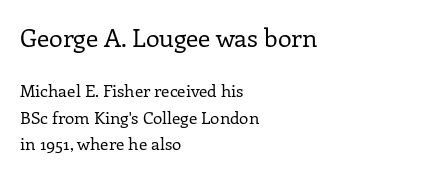
{"italic": "no", "bold": "no", "underline": "no", "align": "left", "line_spacing": "normal", "line_spacing_ratio": 1.54, "letter_spacing": "normal", "letter_spacing_em": 0.0, "larger_block": "first", "size_ratio": 1.47, "glyph_px": 25}
